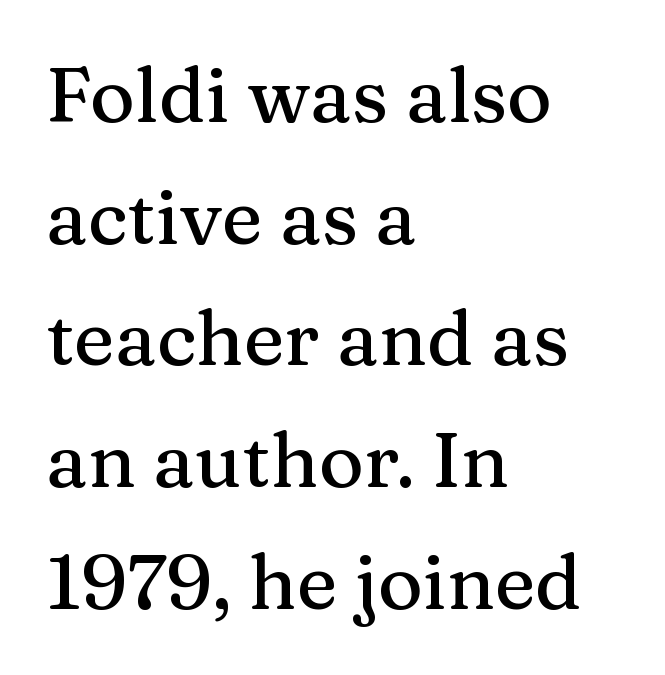
The passage shown is typed in a proportional face where columns would drift. The font family rendered here belongs to the serif group. Is there any slant? The stems are plumb. These lines are set flush left with a ragged right edge. The passage shown stacks its lines at a standard gap. Clear beneath every line of the passage.
